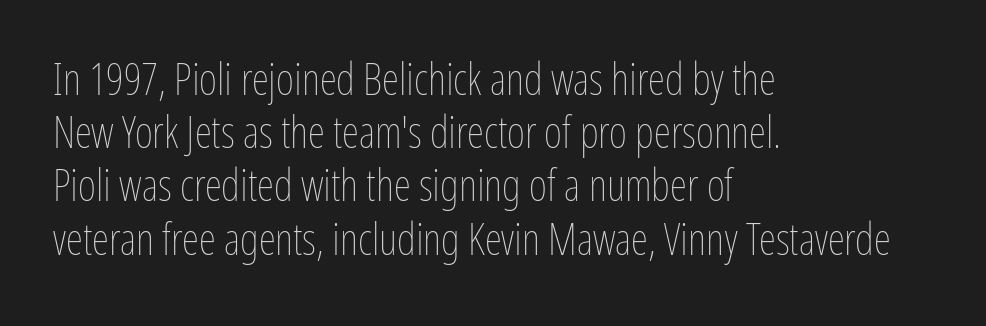
{"italic": "no", "bold": "no", "weight": "thin", "width": "condensed", "stroke_contrast": "low", "x_height": "medium", "monospaced": "no", "underline": "no", "align": "left", "line_spacing_ratio": 1.21, "letter_spacing": "normal", "letter_spacing_em": 0.0, "glyph_px": 44}
